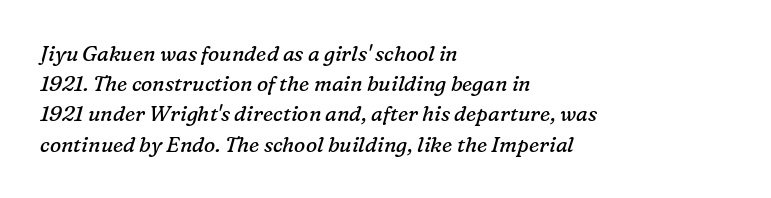
Q: Is the text bold? A: No.
Q: Is the text italic (slanted)? A: Yes, it leans right by about 16 degrees.
Q: Is the text underlined? A: No.
Q: How is the paragraph aligned? A: Left-aligned.
Q: Is the spacing between letters normal or unusually wide? A: Normal.
Q: Is the spacing between lines tight, normal or loose? A: Normal.
